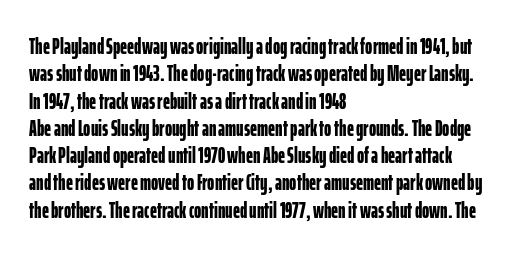
Chunky letters — that's bold for sure. Caption: standard tracking, unaltered. Descenders are the only things crossing below the line. Typeset ragged right — the left edge is the straight one. The letters stand upright; this is a roman face.
